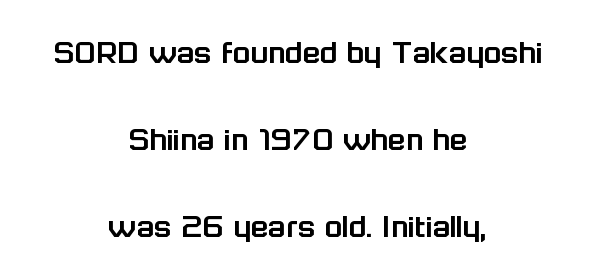
This sample uses an upright cut, with every glyph sitting square on the baseline. Nope, no serifs anywhere on these letters. One glance says open: line gaps are wider than usual. Looks like regular typesetting: each glyph gets only the width it needs.
